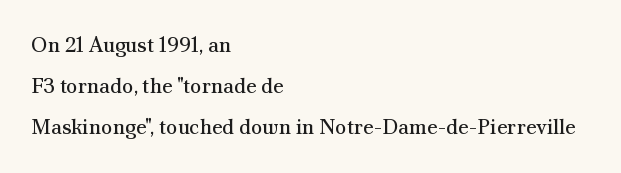
{"italic": "no", "bold": "no", "underline": "no", "align": "left", "line_spacing": "loose", "line_spacing_ratio": 1.96, "letter_spacing": "normal", "letter_spacing_em": 0.0, "glyph_px": 21}
